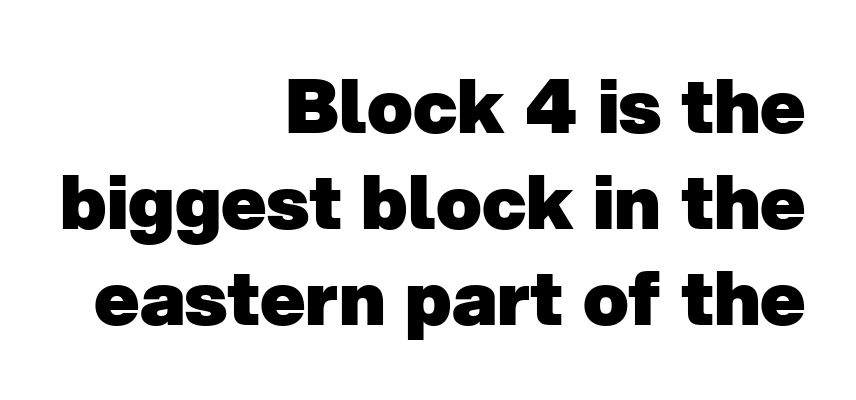
Q: Is the text bold? A: Yes.
Q: Is the typeface a serif or a sans-serif typeface? A: Sans-serif.
Q: Is the text underlined? A: No.
Q: How is the paragraph aligned? A: Right-aligned.
Q: Is the spacing between letters normal or unusually wide? A: Normal.
Q: Is the spacing between lines tight, normal or loose? A: Normal.
Q: Width (condensed, normal, or wide)? A: Normal.
Q: Stroke contrast? A: Low.
Q: x-height? A: Medium.
Q: Monospaced? A: No.
